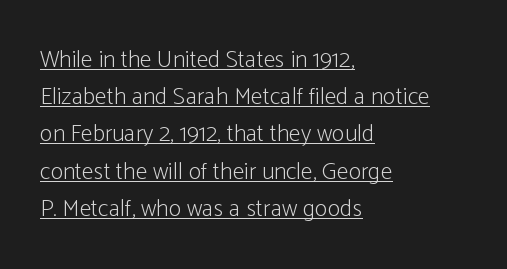
Q: Is the text bold? A: No.
Q: Is the text italic (slanted)? A: No, it is upright.
Q: Is the text underlined? A: Yes.
Q: How is the paragraph aligned? A: Left-aligned.
Q: Is the spacing between letters normal or unusually wide? A: Normal.
Q: Is the spacing between lines tight, normal or loose? A: Normal.
